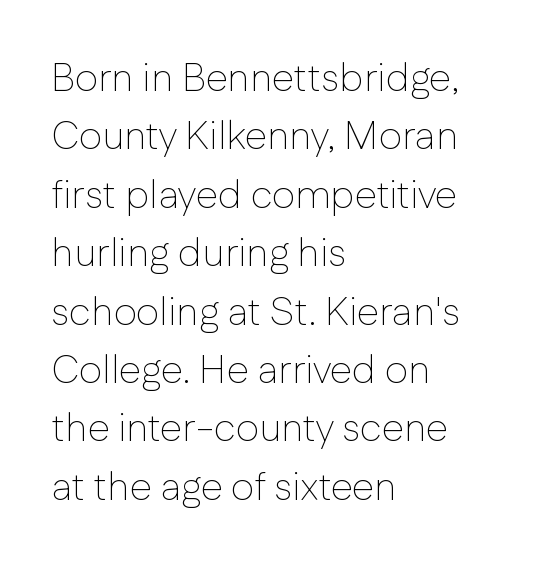
This sample keeps an unexceptional amount of space between lines. Vertical stems look standard width or narrower in stroke. A typesetter would mark this as roman, not italic. These lines are rendered in a variable-pitch font.
